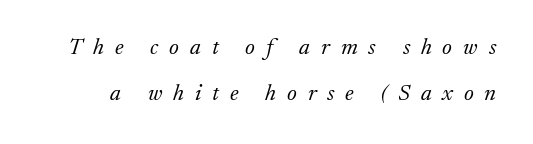
{"italic": "yes", "lean": "right", "slant_degrees": 17, "bold": "no", "underline": "no", "line_spacing": "loose", "line_spacing_ratio": 1.99, "letter_spacing": "wide", "letter_spacing_em": 0.47, "glyph_px": 23}
